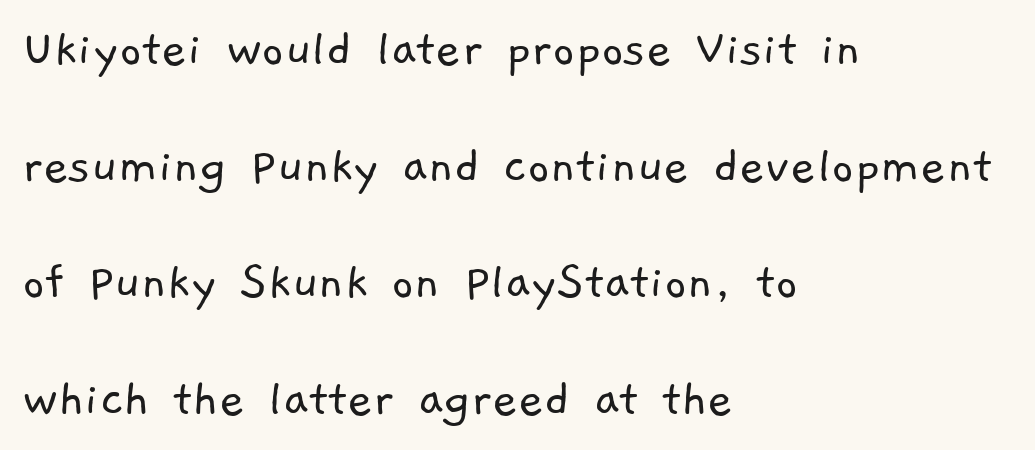
Check where the strokes stop: nothing finishes them off — pure sans. Does extra space separate the letters? No, they use regular spacing. Horizontal bands of white between lines are thick stripes. No extra ink here — the face is not bold. Proportional: the letters do not fall into vertical columns.
